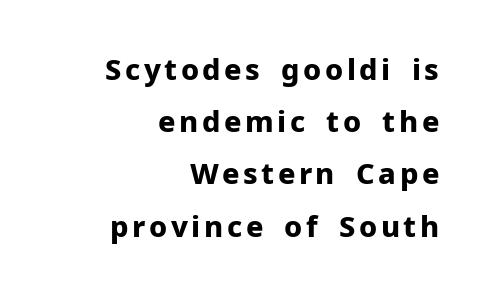
If you drew a ruler down the right edge, every line would touch it. The face used here is a sans, in the tradition of grotesques and geometrics. This sample has the flowing, uneven cadence of proportional lettering. Look at the stroke-to-counter ratio: heavy, a bold. The string is rendered with underlining switched off. If you drew a line through each stem, it would be perfectly vertical.
